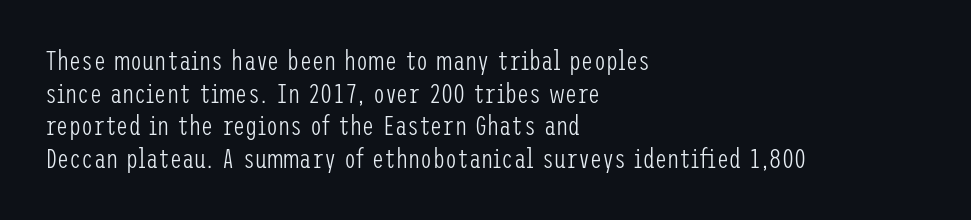
What stands out about the letter spacing? Nothing — it is the standard amount. This is not heavy type; no bold has been used. Just letters on the line, the space beneath them empty. Notice how the stems are strictly vertical — no italics here. This rendering uses left alignment, leaving the right contour irregular.
